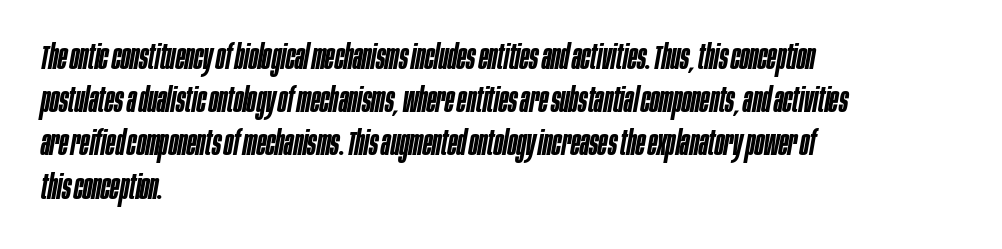
{"italic": "yes", "lean": "right", "slant_degrees": 10, "bold": "semi", "weight": "semibold", "width": "condensed", "stroke_contrast": "low", "x_height": "large", "monospaced": "no", "underline": "no", "align": "left", "line_spacing": "normal", "line_spacing_ratio": 1.27, "letter_spacing": "normal", "letter_spacing_em": 0.0, "glyph_px": 34}
